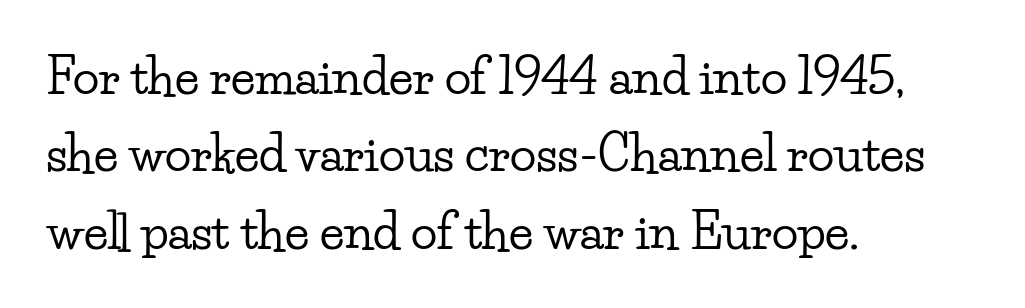
{"serif": "yes", "italic": "no", "width": "wide", "stroke_contrast": "low", "x_height": "small", "monospaced": "no", "underline": "no", "align": "left", "line_spacing": "normal", "line_spacing_ratio": 1.58, "letter_spacing": "normal", "letter_spacing_em": 0.0, "glyph_px": 49}
